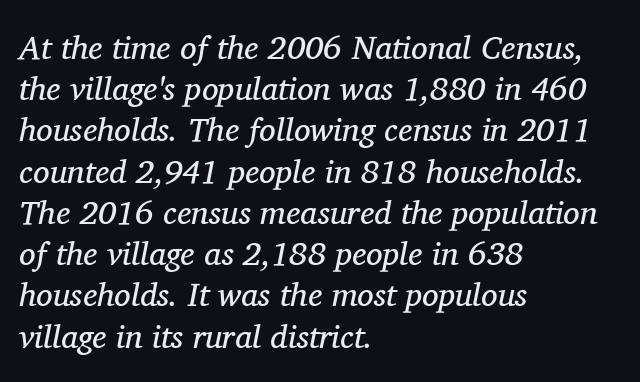
Q: Is the text bold? A: No.
Q: Is the text italic (slanted)? A: Yes, it leans right by about 11 degrees.
Q: Is the typeface a serif or a sans-serif typeface? A: Serif.
Q: Is the text underlined? A: No.
Q: How is the paragraph aligned? A: Left-aligned.
Q: Is the spacing between letters normal or unusually wide? A: Normal.
Q: Is the spacing between lines tight, normal or loose? A: Normal.
Q: Width (condensed, normal, or wide)? A: Normal.
Q: Stroke contrast? A: Medium.
Q: x-height? A: Medium.
Q: Monospaced? A: No.
